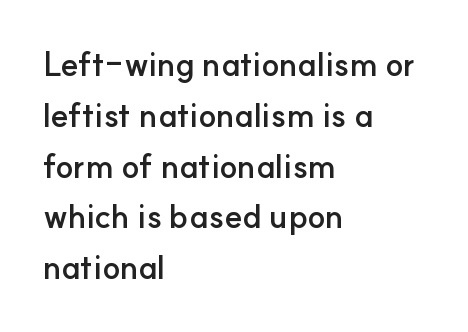
Every character sits straight up, as roman type does. The rendering uses natural spacing where letterforms have individual widths. This is sans-serif lettering, the kind often seen on screens and signage. How would I describe the line gaps? Plain and ordinary.
